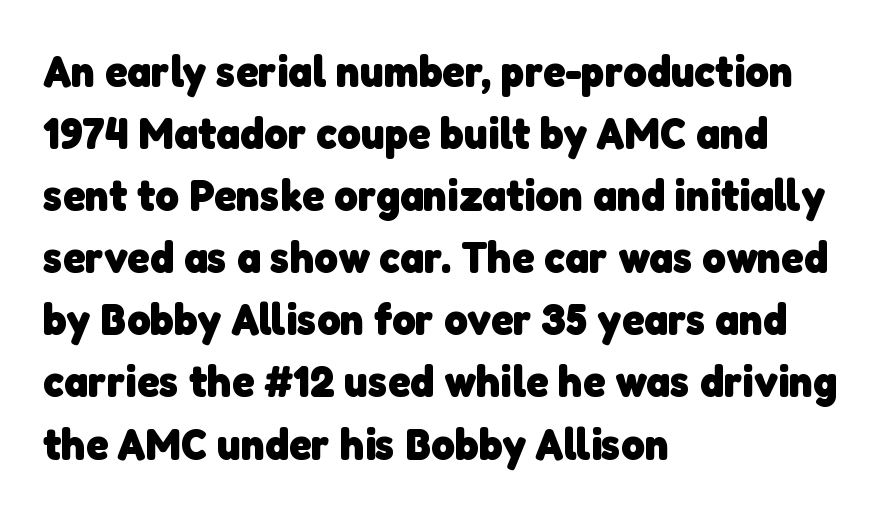
Q: Is the text bold? A: Yes.
Q: Is the typeface a serif or a sans-serif typeface? A: Sans-serif.
Q: Is the text underlined? A: No.
Q: How is the paragraph aligned? A: Left-aligned.
Q: Is the spacing between letters normal or unusually wide? A: Normal.
Q: Is the spacing between lines tight, normal or loose? A: Normal.
Q: Width (condensed, normal, or wide)? A: Normal.
Q: Stroke contrast? A: Low.
Q: x-height? A: Medium.
Q: Monospaced? A: No.
